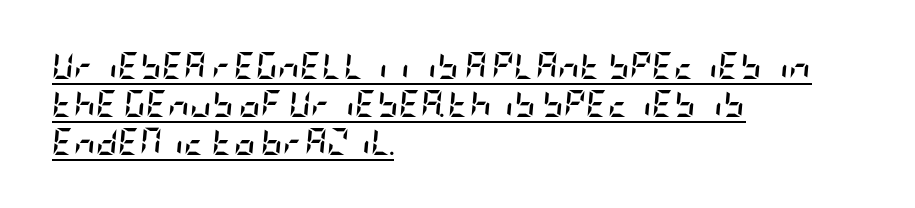
In terms of leading, this rendering sits right in the middle. Compared with an ordinary text face, these strokes are far heavier — a full bold. Beneath each row of characters lies a ruled line. The setting favours the left margin, as ordinary paragraphs usually do. A typesetter would call this zero additional tracking. Designer's note — italics engaged.
